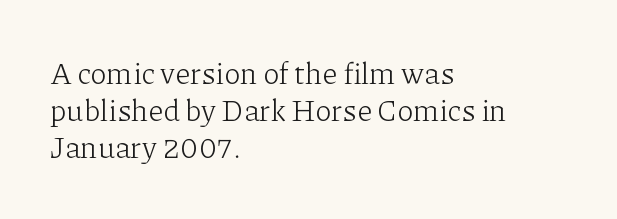
Q: Is the text bold? A: No.
Q: Is the text italic (slanted)? A: No, it is upright.
Q: Is the typeface a serif or a sans-serif typeface? A: Serif.
Q: Is the text underlined? A: No.
Q: How is the paragraph aligned? A: Left-aligned.
Q: Is the spacing between letters normal or unusually wide? A: Normal.
Q: Width (condensed, normal, or wide)? A: Normal.
Q: Stroke contrast? A: Low.
Q: x-height? A: Medium.
Q: Monospaced? A: No.
